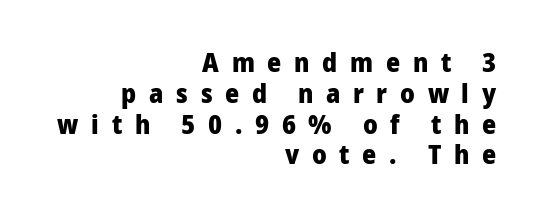
Q: Is the text bold? A: Yes.
Q: Is the text italic (slanted)? A: No, it is upright.
Q: Is the text underlined? A: No.
Q: How is the paragraph aligned? A: Right-aligned.
Q: Is the spacing between letters normal or unusually wide? A: Unusually wide.
Q: Is the spacing between lines tight, normal or loose? A: Tight.
